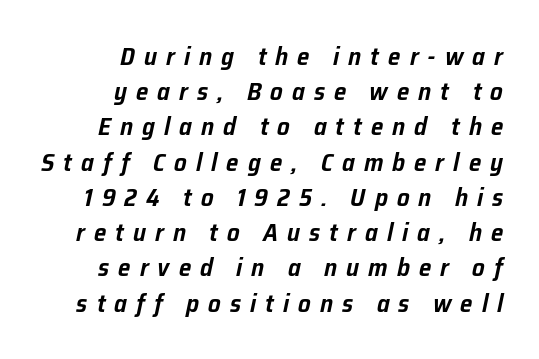
{"italic": "yes", "lean": "right", "slant_degrees": 12, "underline": "no", "align": "right", "line_spacing": "normal", "line_spacing_ratio": 1.41, "letter_spacing": "wide", "letter_spacing_em": 0.36, "glyph_px": 25}
